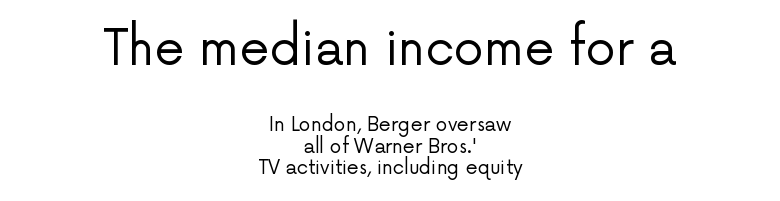
Q: Is the text bold? A: No.
Q: Is the text italic (slanted)? A: No, it is upright.
Q: Is the typeface a serif or a sans-serif typeface? A: Sans-serif.
Q: Is the text underlined? A: No.
Q: How is the paragraph aligned? A: Centered.
Q: Is the spacing between letters normal or unusually wide? A: Normal.
Q: Is the spacing between lines tight, normal or loose? A: Tight.
Q: Which block of text is set in a larger size, the first (top) or the second (bottom)? A: The first (top) one.
Q: Width (condensed, normal, or wide)? A: Normal.
Q: Stroke contrast? A: Low.
Q: x-height? A: Medium.
Q: Monospaced? A: No.
